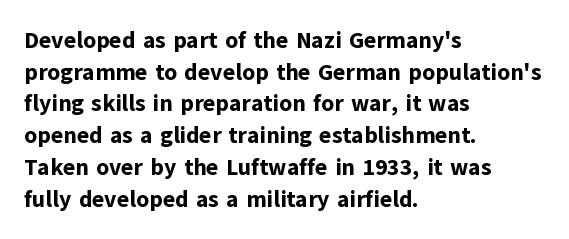
Q: Is the text bold? A: Yes.
Q: Is the text italic (slanted)? A: No, it is upright.
Q: Is the text underlined? A: No.
Q: How is the paragraph aligned? A: Left-aligned.
Q: Is the spacing between letters normal or unusually wide? A: Normal.
Q: Is the spacing between lines tight, normal or loose? A: Normal.
